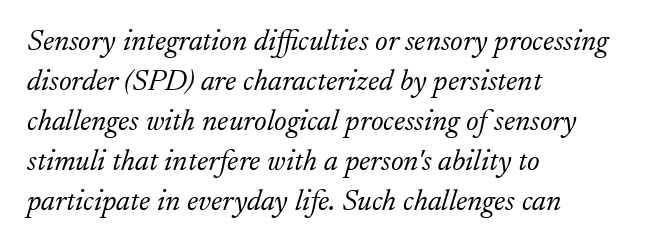
The image shows 30 px light serif type, italic (leaning right); set left-aligned, normal line spacing (1.33x), normal letter spacing, not underlined; low stroke contrast and a small x-height.
